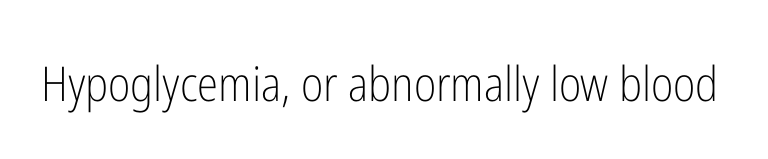
The image shows 48 px light, condensed sans-serif type, upright; set normal letter spacing, not underlined; low stroke contrast and a medium x-height.
